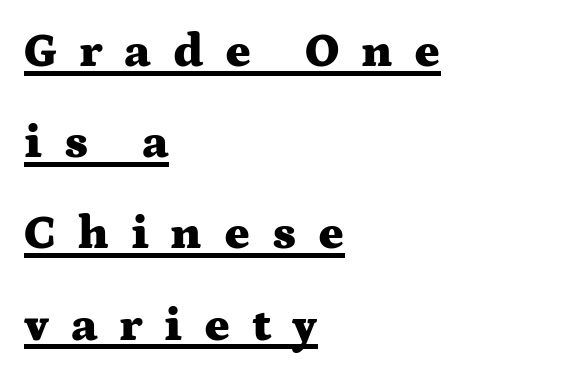
Q: Is the text bold? A: Yes.
Q: Is the text italic (slanted)? A: No, it is upright.
Q: Is the typeface a serif or a sans-serif typeface? A: Serif.
Q: Is the text underlined? A: Yes.
Q: How is the paragraph aligned? A: Left-aligned.
Q: Is the spacing between letters normal or unusually wide? A: Unusually wide.
Q: Is the spacing between lines tight, normal or loose? A: Loose.
Q: Width (condensed, normal, or wide)? A: Wide.
Q: Stroke contrast? A: Medium.
Q: x-height? A: Medium.
Q: Monospaced? A: No.
